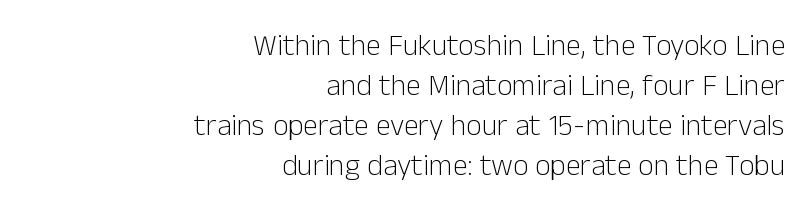
{"serif": "no", "italic": "no", "bold": "no", "weight": "light", "width": "normal", "stroke_contrast": "low", "x_height": "medium", "monospaced": "no", "underline": "no", "align": "right", "line_spacing": "normal", "line_spacing_ratio": 1.33, "letter_spacing": "normal", "letter_spacing_em": 0.0, "glyph_px": 30}
